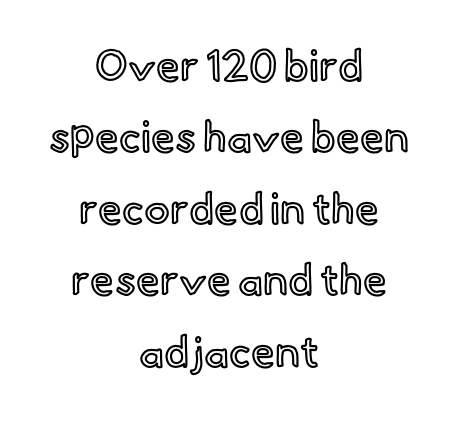
The image shows 43 px text type, upright; set centered, normal line spacing (1.66x), normal letter spacing, not underlined; a small x-height.
